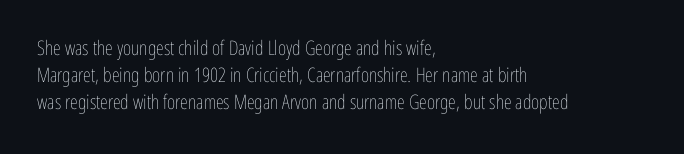
This sample uses an upright cut, with every glyph sitting square on the baseline. Reading down the column, the eye jumps a familiar distance to each next line. The horizontal fit of the characters is conventional and even. This is not heavy type; no bold has been used.
